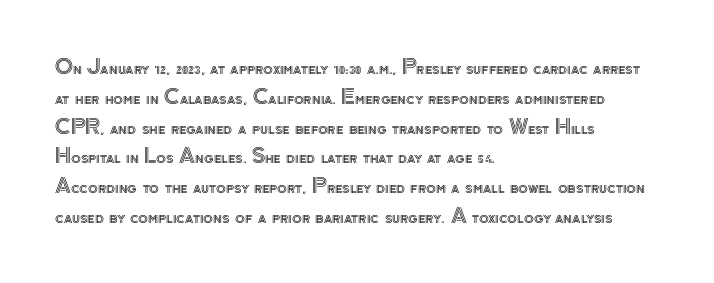
{"italic": "no", "underline": "no", "align": "left", "line_spacing": "normal", "line_spacing_ratio": 1.49, "letter_spacing": "normal", "letter_spacing_em": 0.0, "glyph_px": 20}
